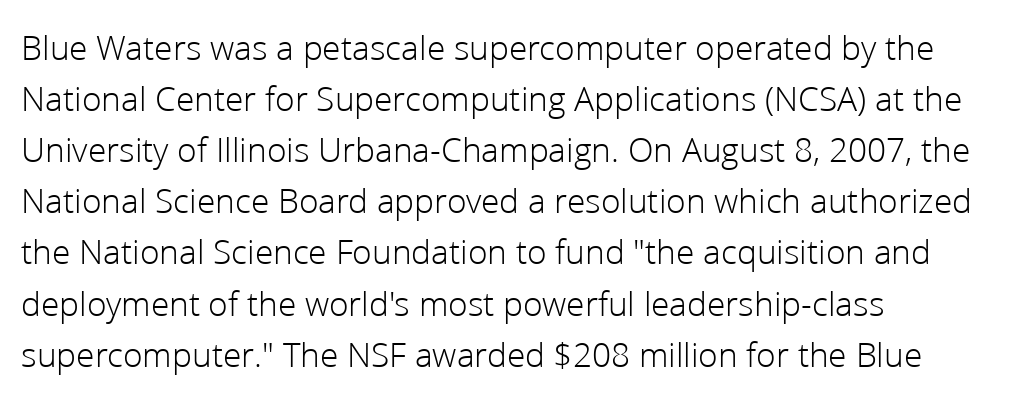
Q: Is the text bold? A: No.
Q: Is the text italic (slanted)? A: No, it is upright.
Q: Is the typeface a serif or a sans-serif typeface? A: Sans-serif.
Q: Is the text underlined? A: No.
Q: How is the paragraph aligned? A: Left-aligned.
Q: Is the spacing between letters normal or unusually wide? A: Normal.
Q: Is the spacing between lines tight, normal or loose? A: Normal.
Q: Width (condensed, normal, or wide)? A: Normal.
Q: Stroke contrast? A: Low.
Q: x-height? A: Medium.
Q: Monospaced? A: No.
